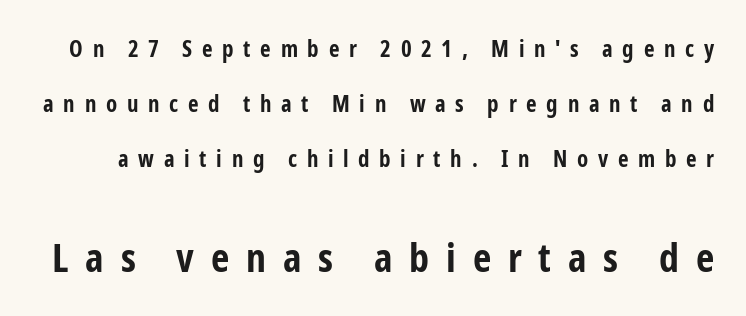
{"serif": "no", "italic": "no", "bold": "yes", "weight": "bold", "width": "condensed", "stroke_contrast": "low", "x_height": "medium", "monospaced": "no", "underline": "no", "line_spacing": "loose", "line_spacing_ratio": 2.39, "letter_spacing": "wide", "letter_spacing_em": 0.42, "larger_block": "second", "size_ratio": 1.74, "glyph_px": 40}
